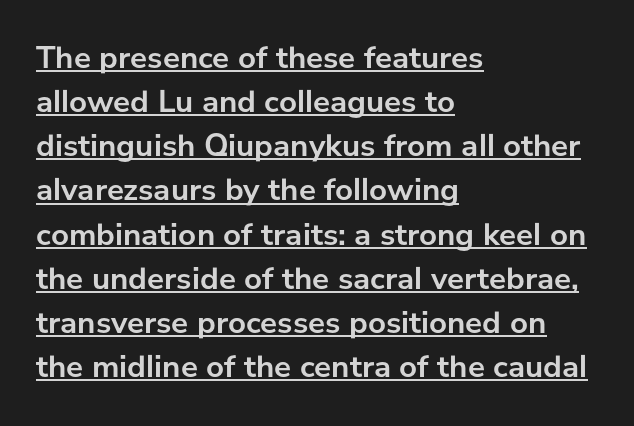
Q: Is the text bold? A: Yes.
Q: Is the text italic (slanted)? A: No, it is upright.
Q: Is the typeface a serif or a sans-serif typeface? A: Sans-serif.
Q: Is the text underlined? A: Yes.
Q: How is the paragraph aligned? A: Left-aligned.
Q: Is the spacing between letters normal or unusually wide? A: Normal.
Q: Is the spacing between lines tight, normal or loose? A: Normal.
Q: Width (condensed, normal, or wide)? A: Normal.
Q: Stroke contrast? A: Low.
Q: x-height? A: Medium.
Q: Monospaced? A: No.
